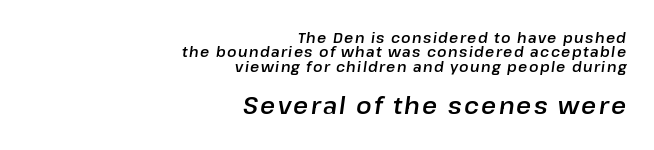
{"italic": "yes", "lean": "right", "slant_degrees": 8, "underline": "no", "align": "right", "line_spacing": "tight", "line_spacing_ratio": 1.02, "larger_block": "second", "size_ratio": 1.64, "glyph_px": 23}
